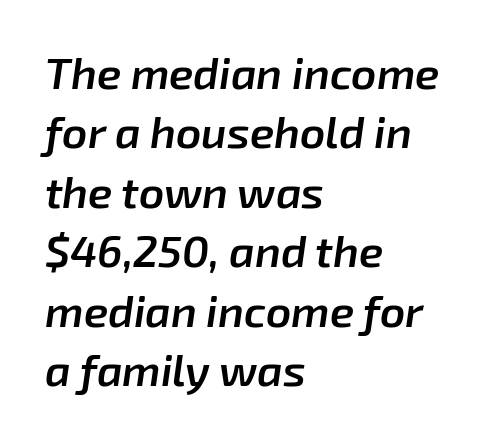
The image shows 44 px semibold type, italic (leaning right); set left-aligned, normal line spacing (1.35x), normal letter spacing, not underlined; low stroke contrast and a medium x-height.
